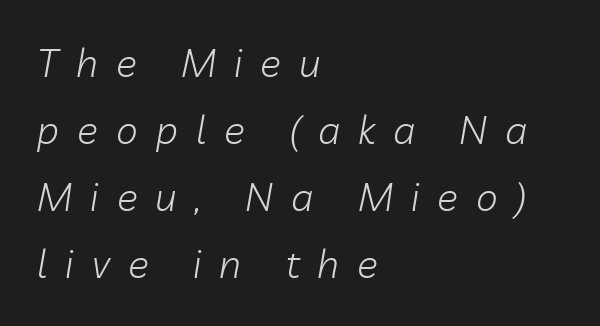
The image shows 39 px light type, italic (leaning right); set left-aligned, line spacing 1.72x, unusually wide letter spacing (+0.46 em), not underlined; low stroke contrast and a medium x-height.
